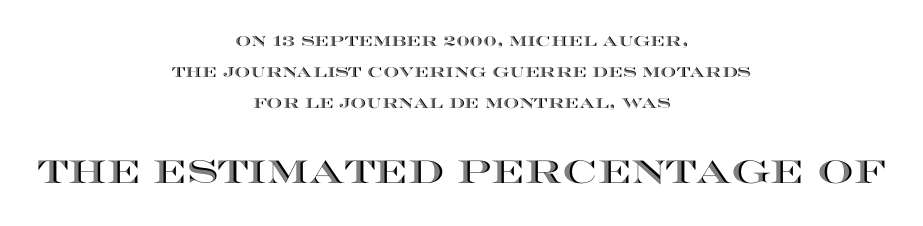
The image shows 32 px wide type, upright; set centered, loose line spacing (2.22x), normal letter spacing, not underlined; the second (bottom) block is 2.29x larger; a large x-height.
